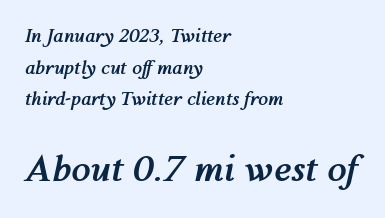
Q: Is the text bold? A: Yes.
Q: Is the text italic (slanted)? A: Yes, it leans right by about 12 degrees.
Q: Is the text underlined? A: No.
Q: How is the paragraph aligned? A: Left-aligned.
Q: Is the spacing between letters normal or unusually wide? A: Normal.
Q: Which block of text is set in a larger size, the first (top) or the second (bottom)? A: The second (bottom) one.
Q: Width (condensed, normal, or wide)? A: Normal.
Q: Stroke contrast? A: Medium.
Q: x-height? A: Medium.
Q: Monospaced? A: No.
